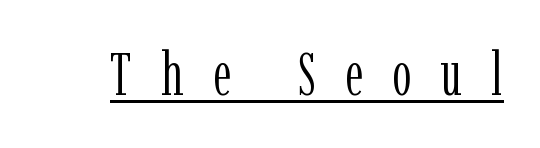
{"serif": "yes", "italic": "no", "bold": "no", "weight": "light", "width": "condensed", "stroke_contrast": "low", "x_height": "medium", "monospaced": "no", "underline": "yes", "letter_spacing": "wide", "letter_spacing_em": 0.48, "glyph_px": 61}
